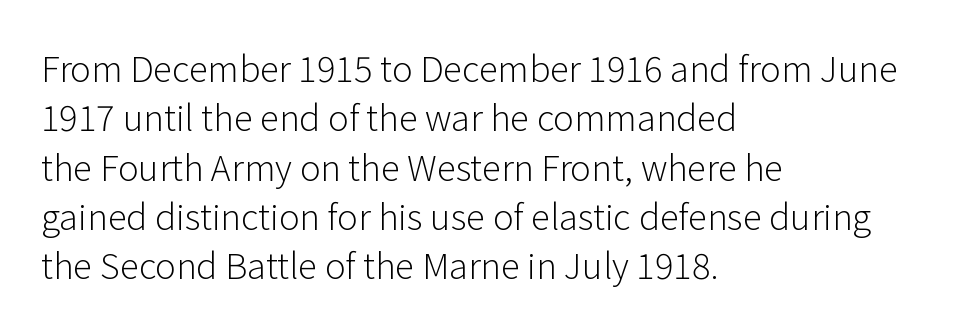
If you drew a ruler down the left edge, every line would touch it. The letters advance in unequal steps, a hallmark of proportional type. The lines sit at an ordinary, default distance from one another. Posture: vertical.
